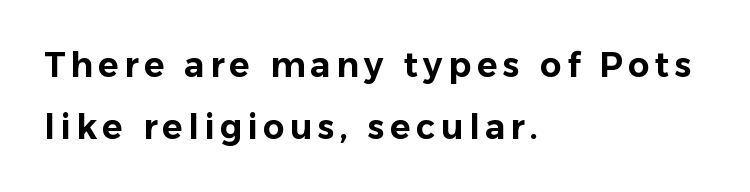
{"serif": "no", "italic": "no", "width": "normal", "stroke_contrast": "low", "x_height": "medium", "monospaced": "no", "underline": "no", "align": "left", "line_spacing_ratio": 1.82, "glyph_px": 34}
